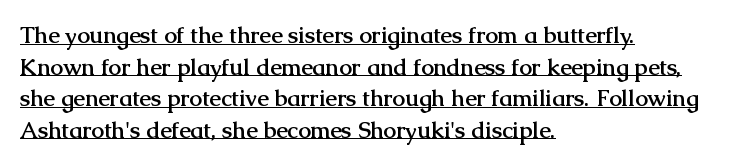
The image shows 23 px bold type, upright; set left-aligned, normal line spacing (1.37x), normal letter spacing, underlined.
